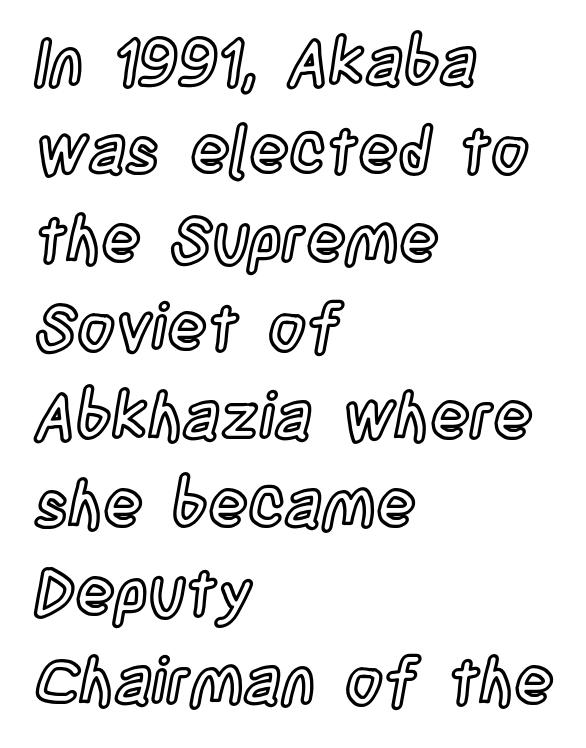
Do the characters align in a grid? No, the font is proportional. The horizontal fit of the characters is conventional and even. Only glyphs here, with clear space below each row. Reading down the column, the eye jumps a familiar distance to each next line.
